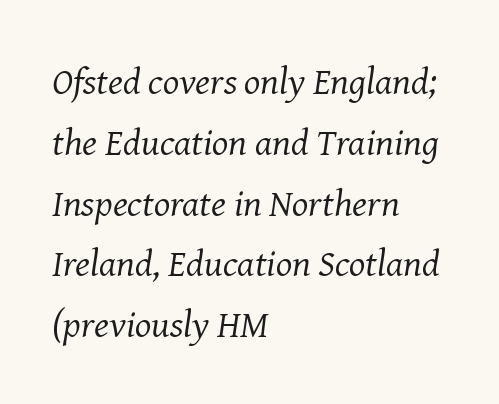
The passage shown is typed in a proportional face where columns would drift. Does the lettering tilt? It does — this is italic. Does the copy run flush right? No — it runs flush left. Compared with typical paragraphs, the rows here are spaced about the same. Underlining? Definitely not there. No letter is thick-stroked: the sample isn't bold.
